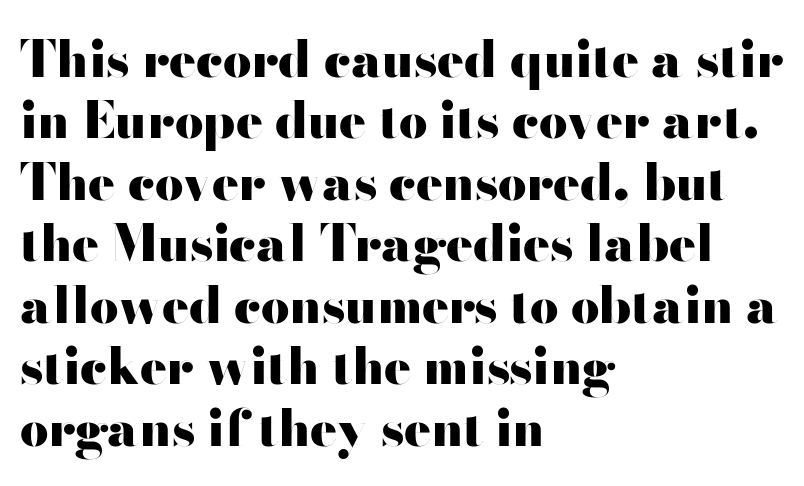
Glyph-to-glyph distance matches everyday printed text. You can tell from the bare stems that sans-serif type was used. These lines are rendered in a variable-pitch font. The compositor pushed each line to the left boundary.
